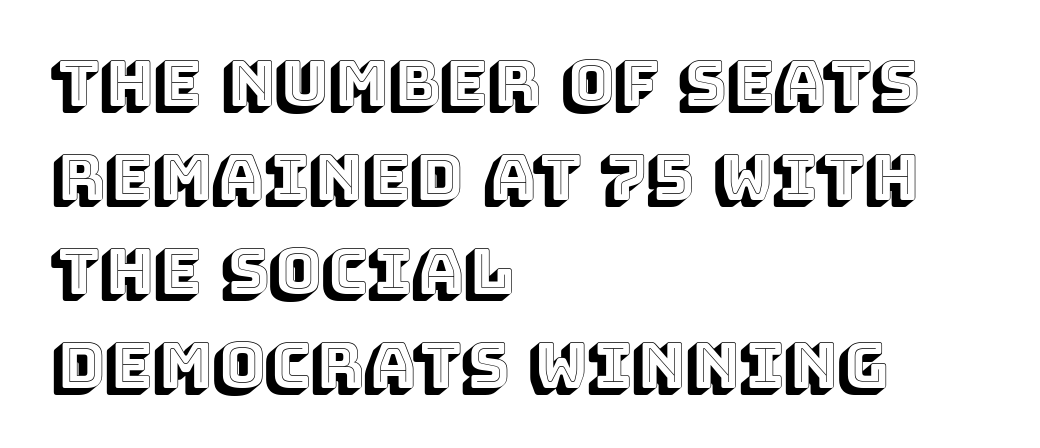
Q: Is the text italic (slanted)? A: No, it is upright.
Q: Is the text underlined? A: No.
Q: How is the paragraph aligned? A: Left-aligned.
Q: Is the spacing between letters normal or unusually wide? A: Normal.
Q: Is the spacing between lines tight, normal or loose? A: Normal.
Q: Width (condensed, normal, or wide)? A: Normal.
Q: x-height? A: Large.
Q: Monospaced? A: No.
